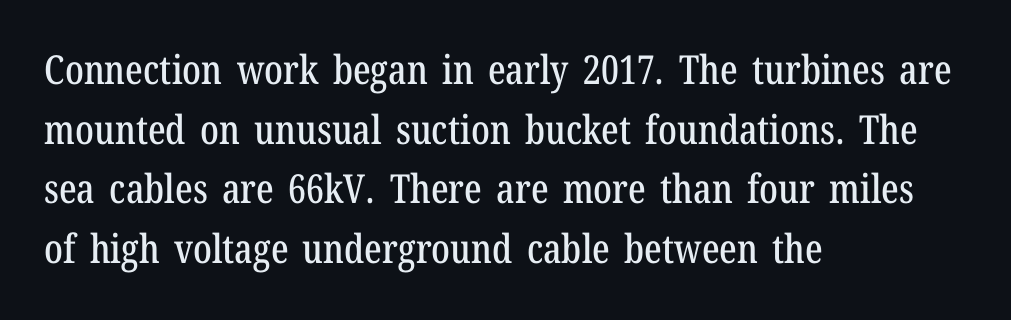
{"serif": "yes", "italic": "no", "width": "condensed", "stroke_contrast": "low", "x_height": "medium", "monospaced": "no", "underline": "no", "align": "left", "line_spacing": "normal", "line_spacing_ratio": 1.49, "letter_spacing": "normal", "letter_spacing_em": 0.0, "glyph_px": 40}
